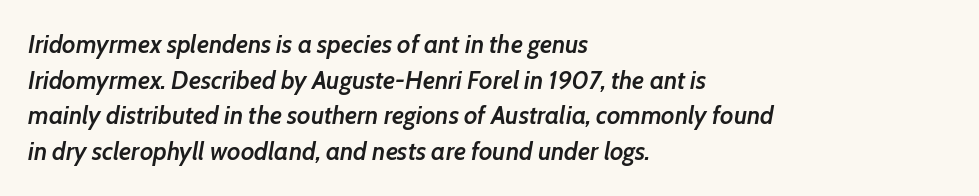
Q: Is the text bold? A: Semi-bold.
Q: Is the text italic (slanted)? A: Yes, it leans right by about 7 degrees.
Q: Is the text underlined? A: No.
Q: How is the paragraph aligned? A: Left-aligned.
Q: Is the spacing between letters normal or unusually wide? A: Normal.
Q: Is the spacing between lines tight, normal or loose? A: Normal.
